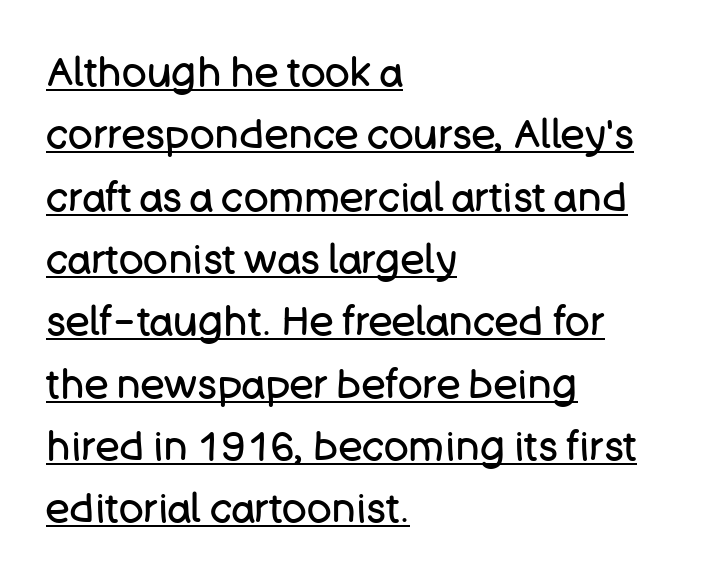
{"serif": "no", "italic": "no", "bold": "no", "weight": "regular", "width": "normal", "stroke_contrast": "low", "x_height": "large", "monospaced": "no", "underline": "yes", "align": "left", "line_spacing": "normal", "line_spacing_ratio": 1.52, "letter_spacing": "normal", "letter_spacing_em": 0.0, "glyph_px": 41}
